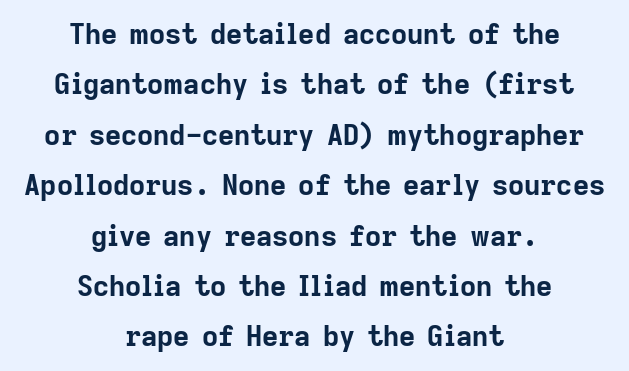
{"serif": "no", "italic": "no", "bold": "yes", "weight": "bold", "width": "normal", "stroke_contrast": "low", "x_height": "medium", "monospaced": "no", "underline": "no", "align": "center", "line_spacing_ratio": 1.8, "letter_spacing": "normal", "letter_spacing_em": 0.0, "glyph_px": 28}
